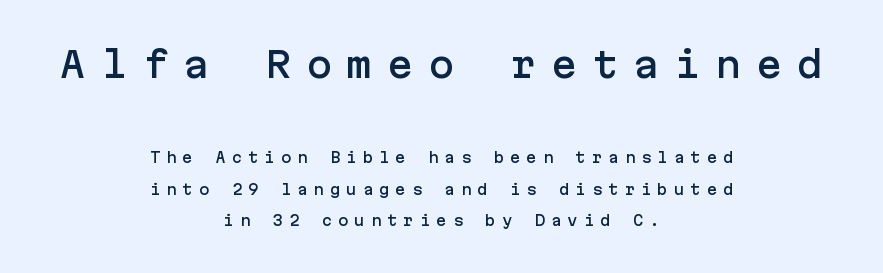
Q: Is the text italic (slanted)? A: No, it is upright.
Q: Is the typeface a serif or a sans-serif typeface? A: Sans-serif.
Q: Is the text underlined? A: No.
Q: How is the paragraph aligned? A: Centered.
Q: Is the spacing between letters normal or unusually wide? A: Unusually wide.
Q: Is the spacing between lines tight, normal or loose? A: Loose.
Q: Which block of text is set in a larger size, the first (top) or the second (bottom)? A: The first (top) one.
Q: Width (condensed, normal, or wide)? A: Normal.
Q: Stroke contrast? A: Low.
Q: x-height? A: Medium.
